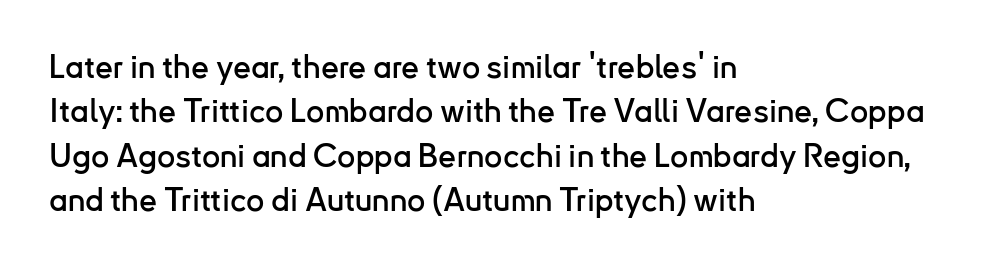
The passage shown stacks its lines at a standard gap. The rendering keeps characters at their native spacing. Classification — sans serif. Designer's note — italics off, roman on. These lines are rendered in a variable-pitch font.
